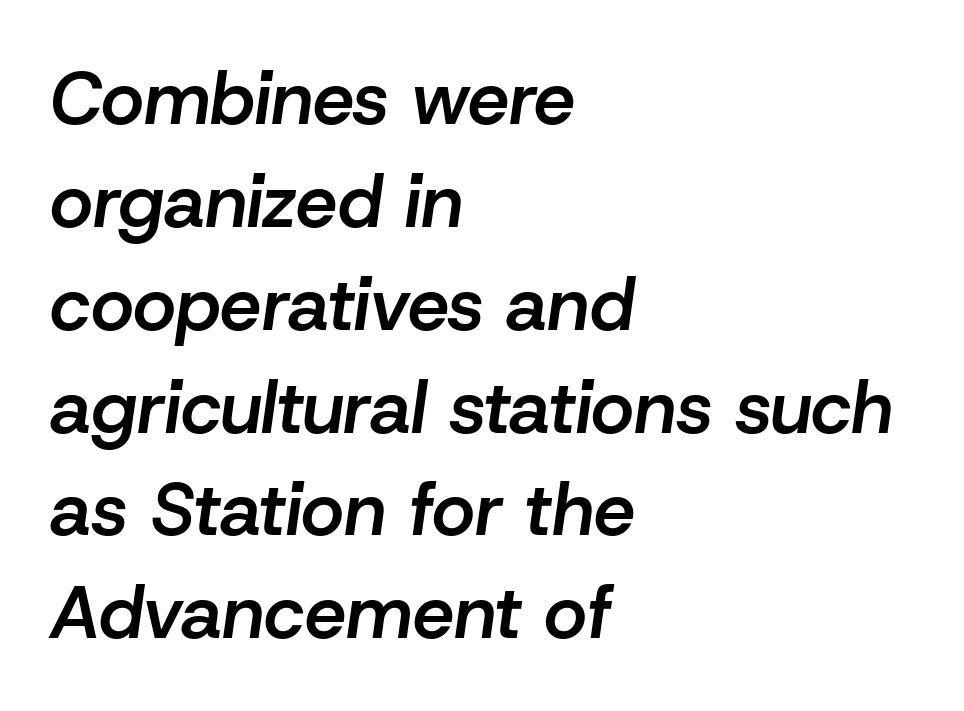
{"italic": "yes", "lean": "right", "slant_degrees": 8, "bold": "semi", "weight": "semibold", "width": "normal", "stroke_contrast": "low", "x_height": "medium", "monospaced": "no", "underline": "no", "align": "left", "line_spacing": "normal", "line_spacing_ratio": 1.39, "letter_spacing": "normal", "letter_spacing_em": 0.0, "glyph_px": 74}
